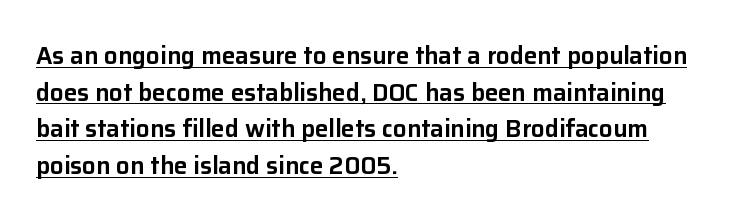
{"italic": "no", "underline": "yes", "align": "left", "line_spacing": "normal", "line_spacing_ratio": 1.53, "letter_spacing": "normal", "letter_spacing_em": 0.0, "glyph_px": 24}
